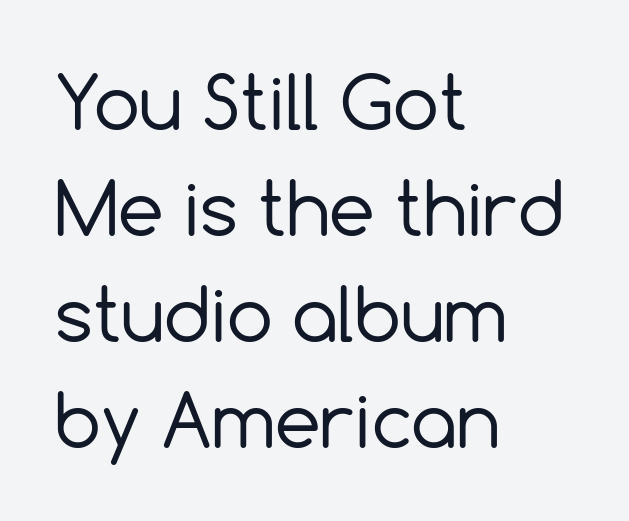
The image shows 73 px regular-weight sans-serif type, upright; set left-aligned, normal line spacing (1.45x), normal letter spacing, not underlined; a medium x-height.
